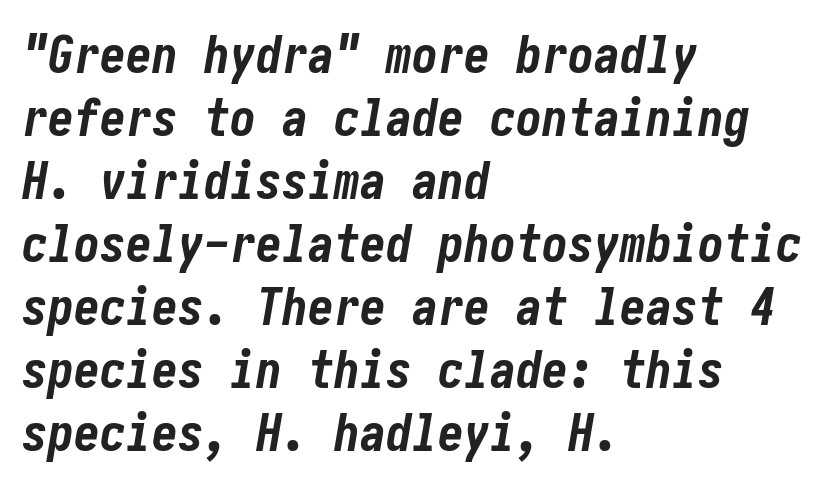
Q: Is the text bold? A: Yes.
Q: Is the text italic (slanted)? A: Yes, it leans right by about 10 degrees.
Q: Is the text underlined? A: No.
Q: How is the paragraph aligned? A: Left-aligned.
Q: Is the spacing between letters normal or unusually wide? A: Normal.
Q: Width (condensed, normal, or wide)? A: Condensed.
Q: Stroke contrast? A: Low.
Q: x-height? A: Medium.
